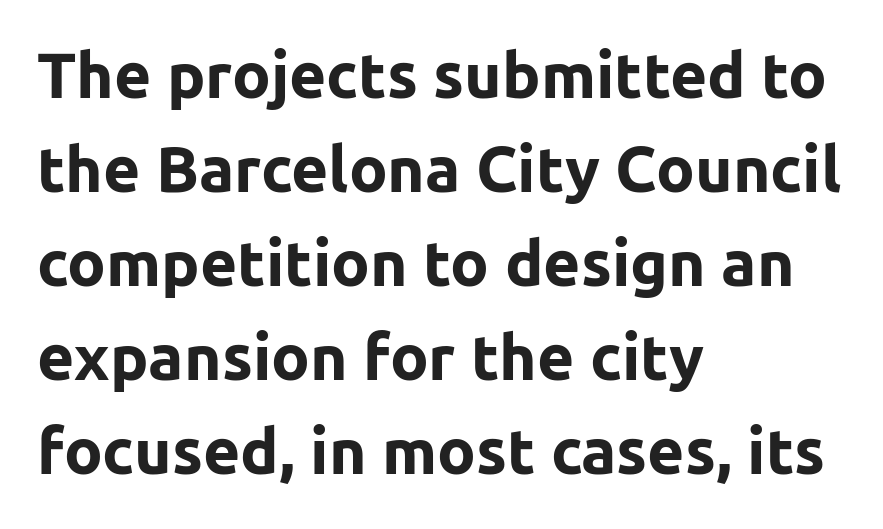
These lines are rendered in a variable-pitch font. The horizontal fit of the characters is conventional and even. Plenty of ink on the page — the face is bold. The characters display no serif detailing; their extremities are plain.
